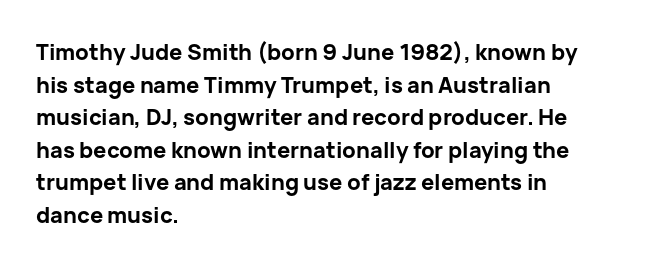
The image shows 22 px bold type, upright; set left-aligned, normal line spacing (1.48x), normal letter spacing, not underlined.
